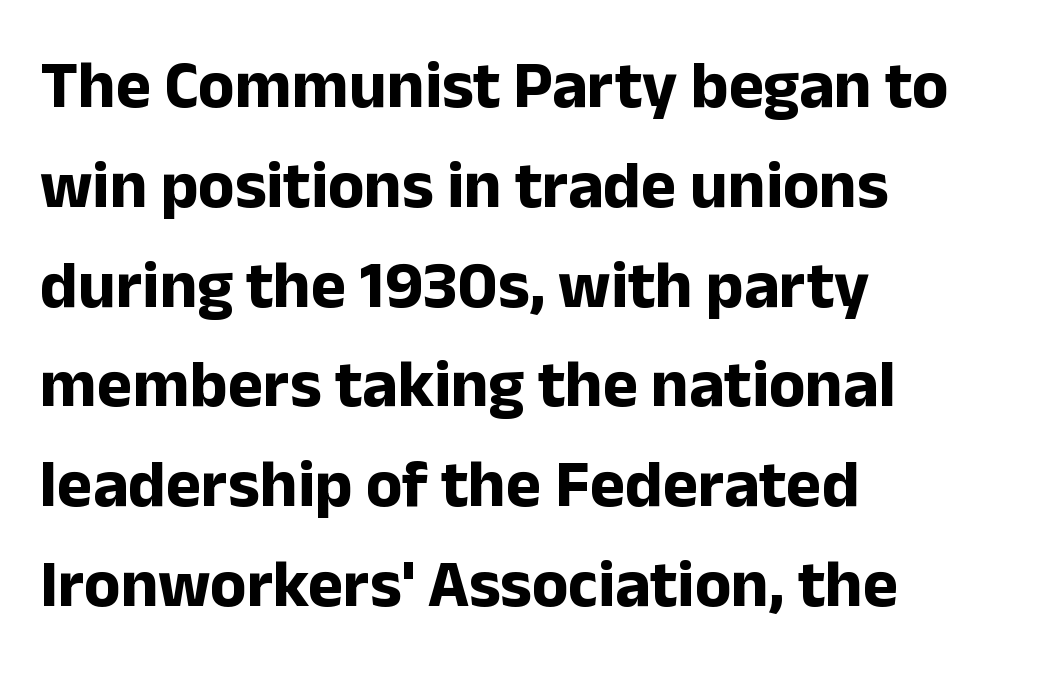
Upright lettering throughout. Note the varied advance widths — an 'i' is clearly narrower than an 'm'. Tracking here is standard; glyphs follow each other at the usual distance. Does the copy run flush right? No — it runs flush left. This is sans-serif lettering, the kind often seen on screens and signage.
